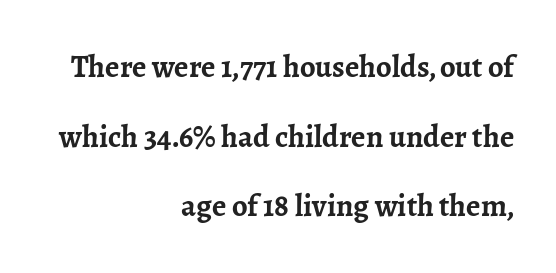
You could not count columns in this text — the font is proportionally spaced. These lines are set flush right with a ragged left edge. You could fit nearly another row in the gap between these rows. These words are printed bold, with thick strokes throughout. A serif font was chosen for this passage.
